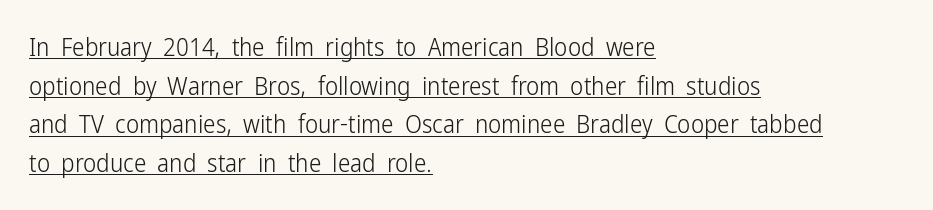
Every stem runs plumb, perpendicular to the baseline. The passage shown is not bold in any degree. Decoration check: the copy is underlined. Spacing between characters is what you'd get straight out of the box. Interline gaps are of average width in this sample.
